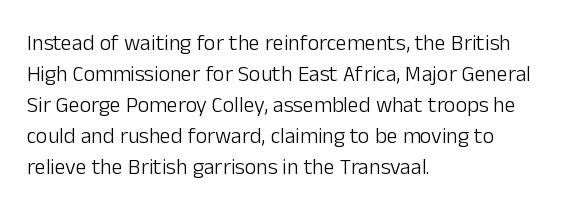
The image shows 22 px text type, upright; set left-aligned, normal line spacing (1.41x), normal letter spacing, not underlined.
